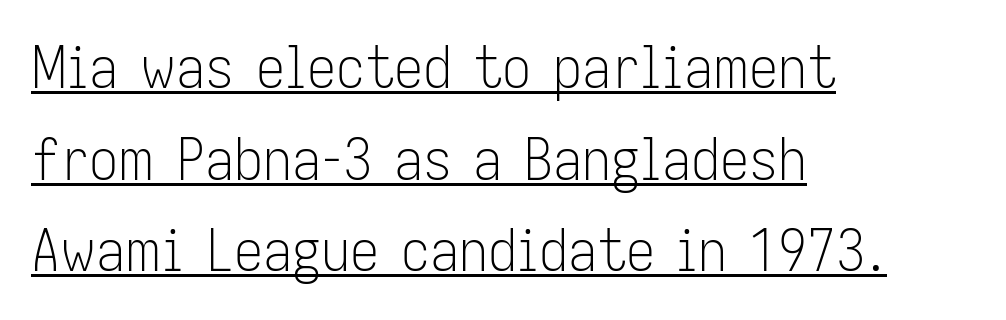
{"serif": "no", "italic": "no", "bold": "no", "weight": "light", "width": "condensed", "stroke_contrast": "low", "x_height": "medium", "monospaced": "no", "underline": "yes", "align": "left", "line_spacing": "normal", "line_spacing_ratio": 1.58, "letter_spacing": "normal", "letter_spacing_em": 0.0, "glyph_px": 58}
